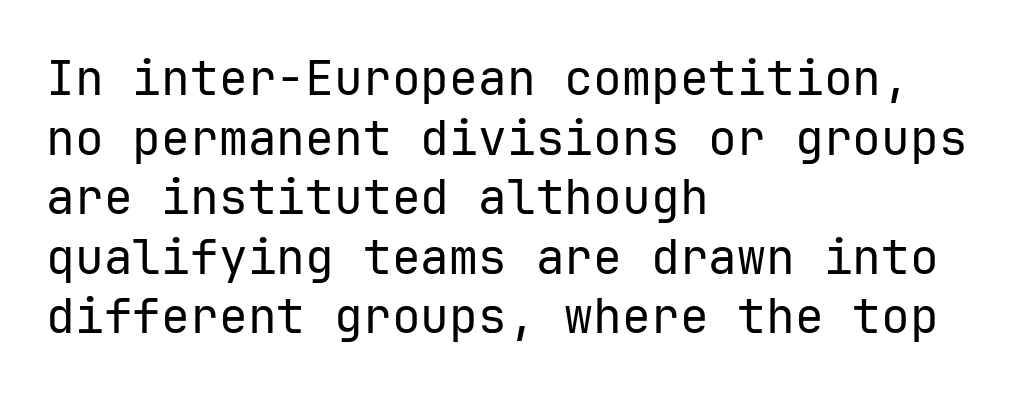
Looks like terminal output: every glyph gets an equal slot. Each line starts at the same left margin while the right side varies. Nothing sits at the stroke ends, so this counts as sans-serif. How are the letters spaced? Ordinarily, with no added tracking.
